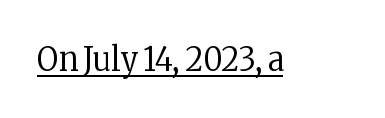
{"serif": "yes", "italic": "no", "bold": "no", "weight": "regular", "width": "condensed", "stroke_contrast": "low", "x_height": "medium", "monospaced": "no", "underline": "yes", "letter_spacing": "normal", "letter_spacing_em": 0.0, "glyph_px": 34}
